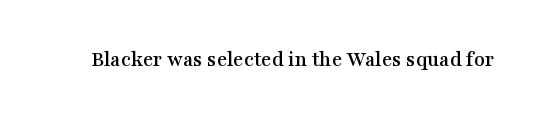
Q: Is the text italic (slanted)? A: No, it is upright.
Q: Is the text underlined? A: No.
Q: Is the spacing between letters normal or unusually wide? A: Normal.
